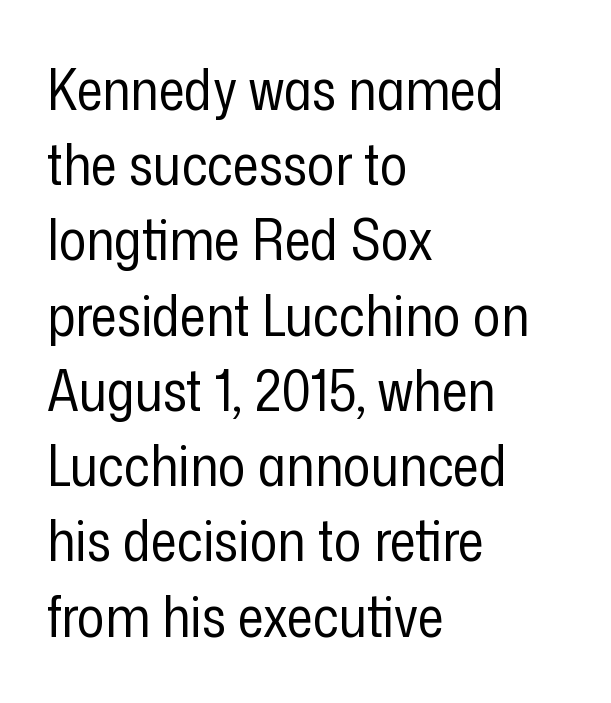
The passage shown is typed in a proportional face where columns would drift. Layout note: lines flush left. The weight tops out at a normal text grade. Do the letters lean? They stand straight.
